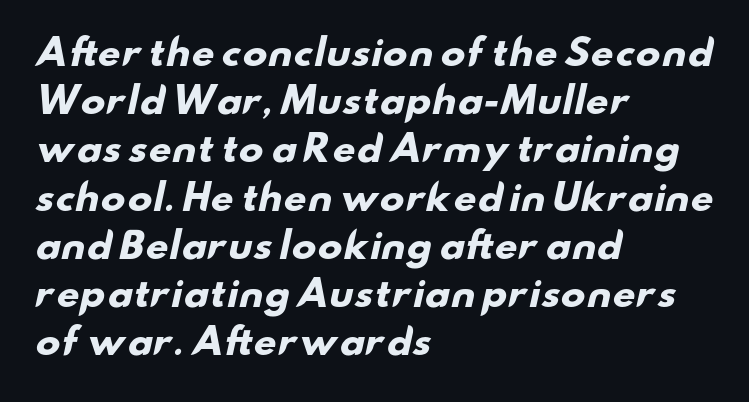
Serifs: no, the terminals of the letterforms are clean. Here the designer chose a conventional face with non-uniform glyph widths. Leading matches the norm, producing a regular column. Visually the block forms a straight wall on the left and a jagged coastline on the right. No word sits above an underline. This sample uses plain, unmodified letter spacing.
